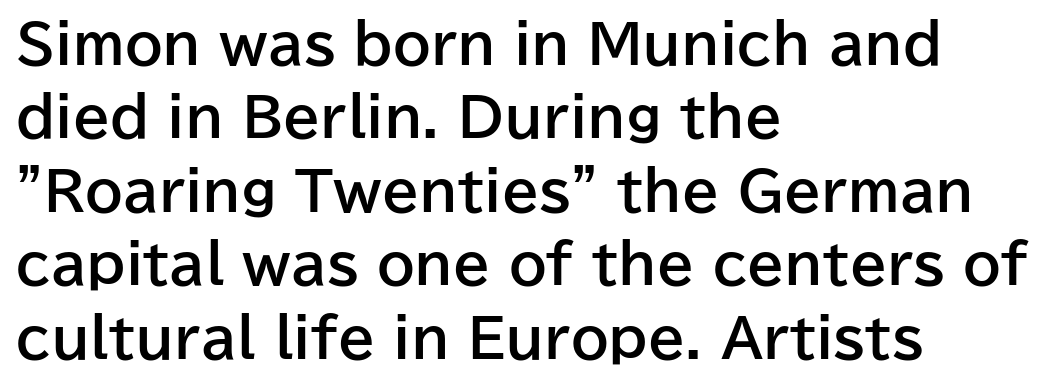
Q: Is the text bold? A: Yes.
Q: Is the text italic (slanted)? A: No, it is upright.
Q: Is the typeface a serif or a sans-serif typeface? A: Sans-serif.
Q: Is the text underlined? A: No.
Q: How is the paragraph aligned? A: Left-aligned.
Q: Is the spacing between letters normal or unusually wide? A: Normal.
Q: Is the spacing between lines tight, normal or loose? A: Normal.
Q: Width (condensed, normal, or wide)? A: Normal.
Q: Stroke contrast? A: Low.
Q: x-height? A: Medium.
Q: Monospaced? A: No.
